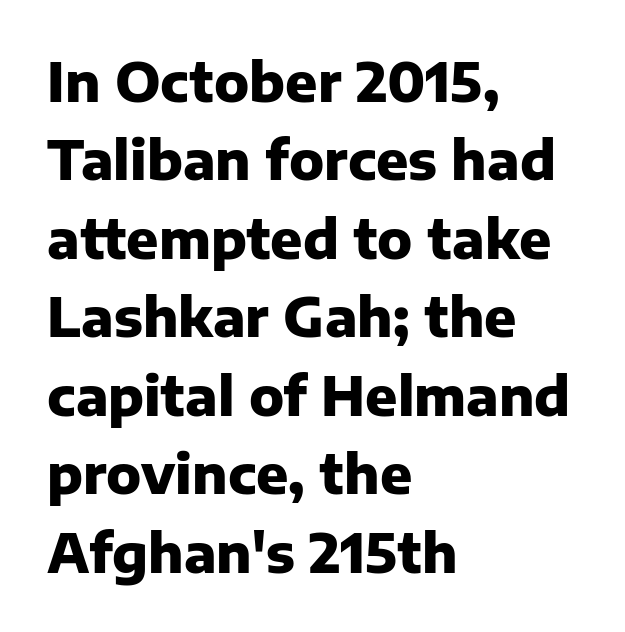
The image shows 53 px heavy sans-serif type, upright; set left-aligned, normal line spacing (1.48x), normal letter spacing, not underlined; low stroke contrast and a medium x-height.
